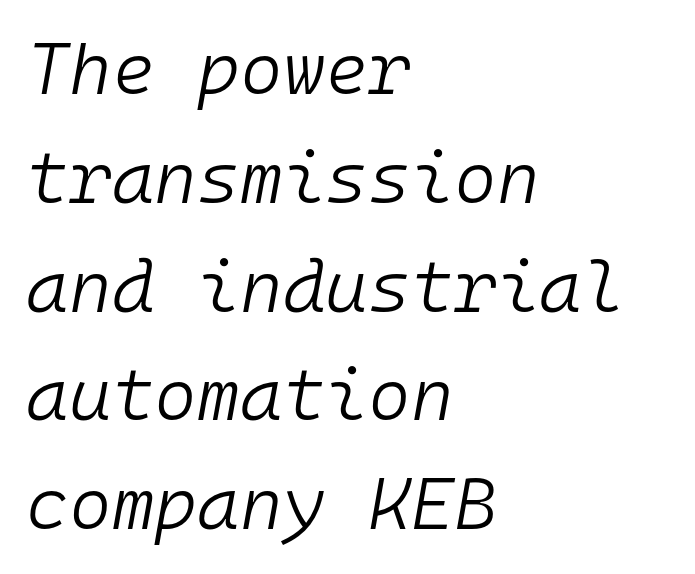
The image shows 73 px light type, italic (leaning right), monospaced; set left-aligned, normal line spacing (1.49x), normal letter spacing, not underlined; low stroke contrast and a medium x-height.
